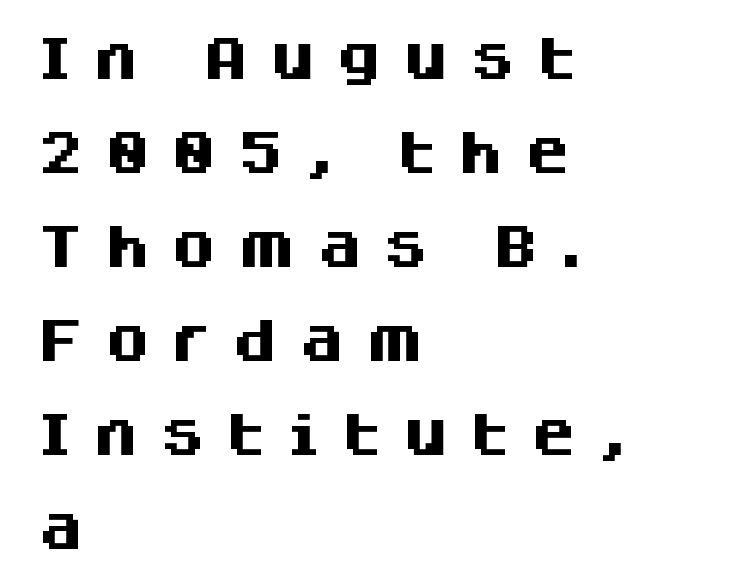
{"serif": "no", "italic": "no", "bold": "yes", "weight": "heavy", "width": "normal", "stroke_contrast": "medium", "x_height": "large", "monospaced": "no", "underline": "no", "align": "left", "line_spacing": "loose", "line_spacing_ratio": 2.0, "letter_spacing": "wide", "letter_spacing_em": 0.42, "glyph_px": 47}
